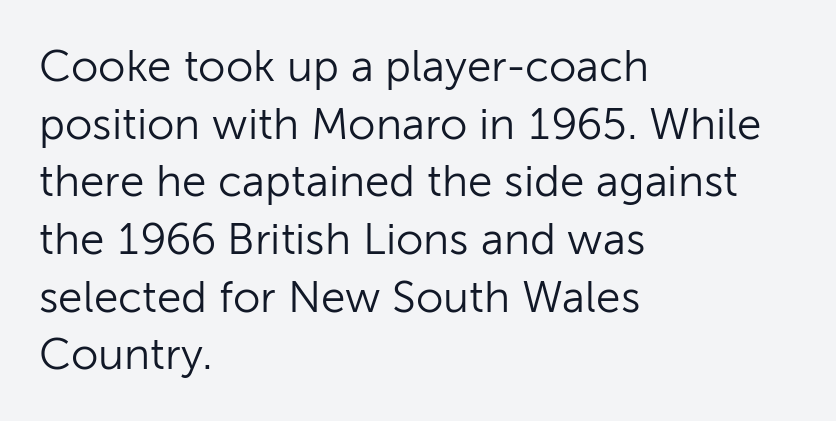
A typesetter would call this zero additional tracking. In terms of leading, this rendering sits right in the middle. The setting favours the left margin, as ordinary paragraphs usually do. Is this a fixed-width face? No — the glyphs have proportional, varying widths. A sans-serif font was chosen for this passage.
